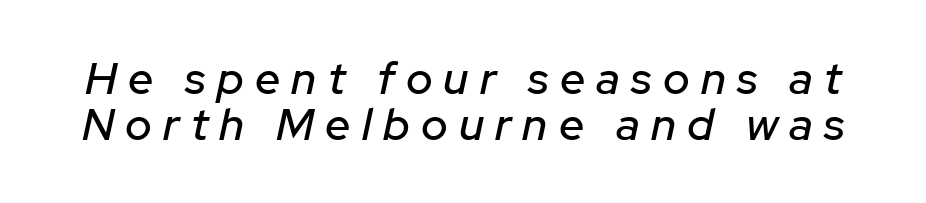
The image shows 45 px text type, italic (leaning right); set tight line spacing (1.03x), unusually wide letter spacing (+0.25 em), not underlined; low stroke contrast and a medium x-height.
